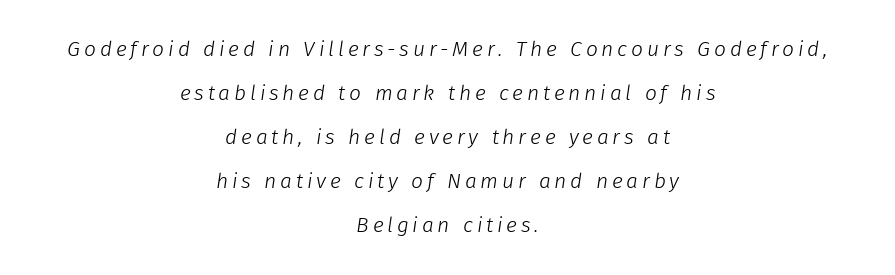
The image shows 21 px text type, italic (leaning right); set centered, loose line spacing (2.1x), not underlined.
